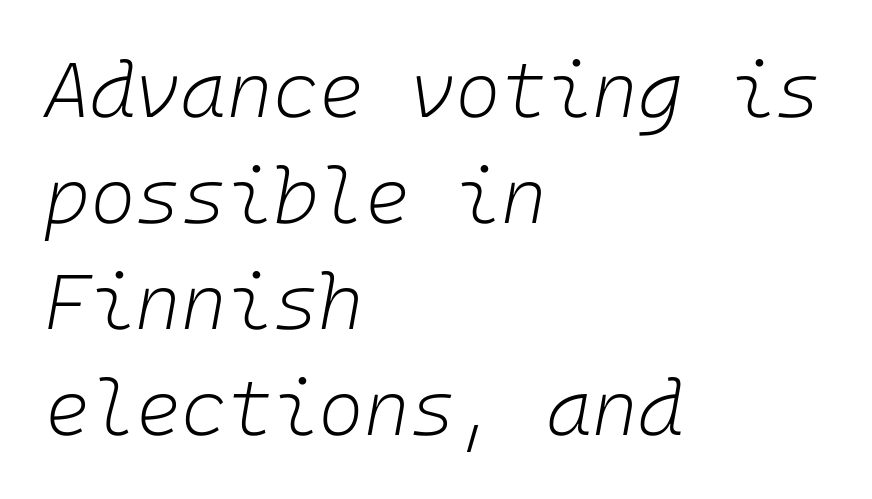
Heaviness? Minimal to ordinary, like unemphasized prose. Clear beneath every line of the passage. Quick note: italic. Every row of glyphs begins at an identical x-position on the left.
